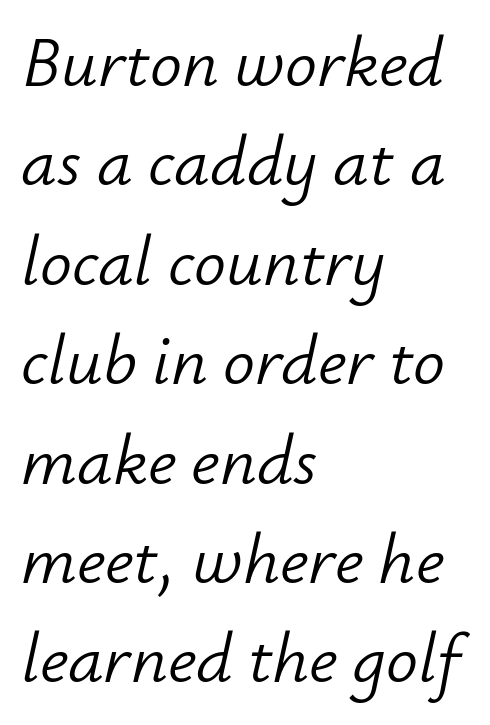
The image shows 71 px light type, italic (leaning right); set left-aligned, normal line spacing (1.4x), normal letter spacing, not underlined; low stroke contrast and a small x-height.
